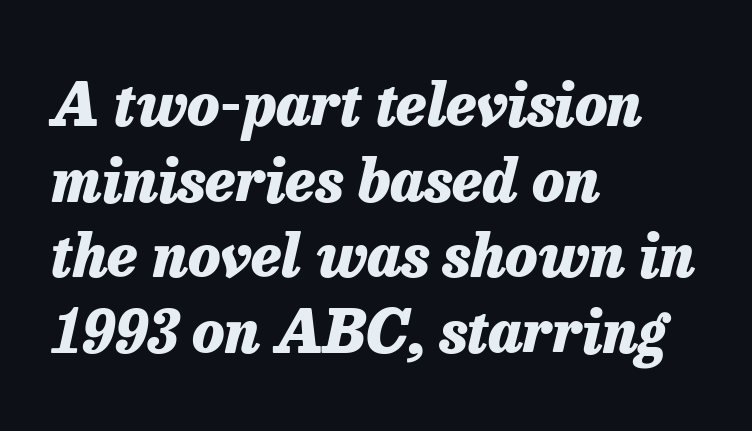
The image shows 59 px heavy type, italic (leaning right); set left-aligned, normal line spacing (1.28x), normal letter spacing, not underlined; low stroke contrast and a medium x-height.
